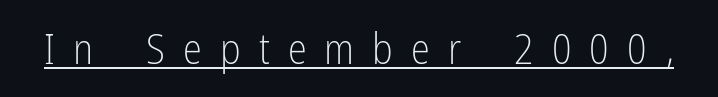
Beneath each row of characters lies a ruled line. Varying glyph widths throughout — classic text-font behaviour. Caption: face not bold, strokes unweighted. It's the straight-up-and-down kind of type.
